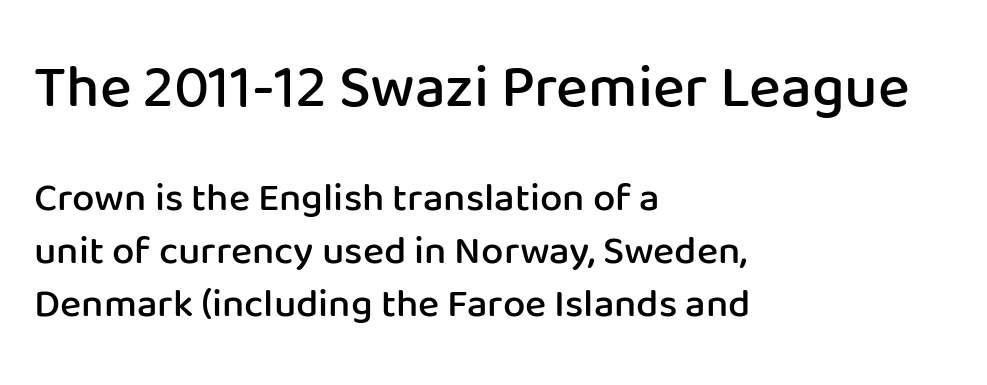
To sum up the face: it is a sans, with no serifs. Visually the block forms a straight wall on the left and a jagged coastline on the right. Compared with typical body copy, the letter spacing here is the same. Think of a printed novel: that variable character pitch is what you see here. The face used here appears at its bigger size in the upper chunk.
